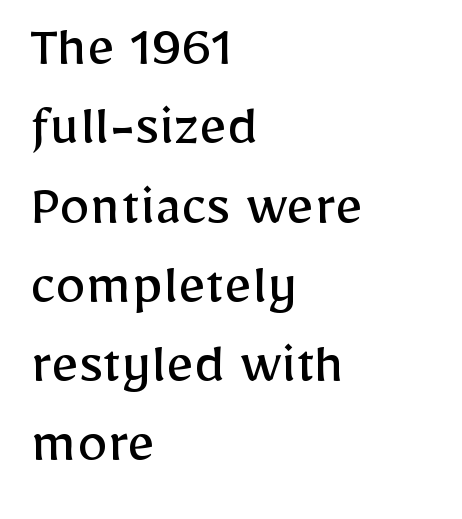
{"serif": "no", "italic": "no", "bold": "no", "weight": "regular", "width": "normal", "stroke_contrast": "low", "x_height": "medium", "monospaced": "no", "underline": "no", "align": "left", "line_spacing": "normal", "line_spacing_ratio": 1.3, "letter_spacing": "normal", "letter_spacing_em": 0.0, "glyph_px": 61}
